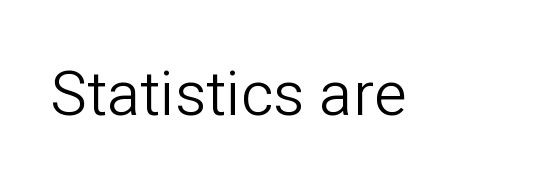
Look at the tracking — it's just the regular setting, nothing added. Proportional: the letters do not fall into vertical columns. Nothing heavy about these letters — not bold at all. The axis of the letterforms is exactly vertical.
